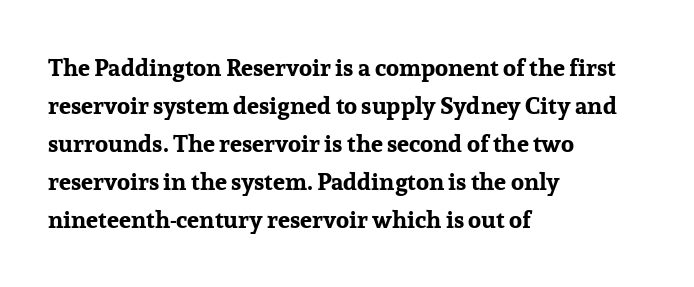
{"italic": "no", "bold": "yes", "underline": "no", "align": "left", "line_spacing": "normal", "line_spacing_ratio": 1.58, "letter_spacing": "normal", "letter_spacing_em": 0.0, "glyph_px": 24}
